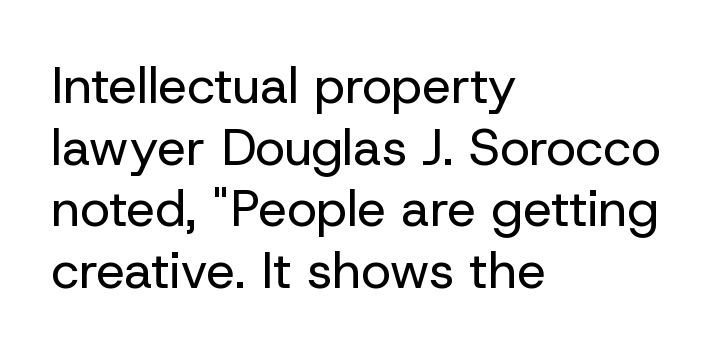
Q: Is the text bold? A: No.
Q: Is the text italic (slanted)? A: No, it is upright.
Q: Is the typeface a serif or a sans-serif typeface? A: Sans-serif.
Q: Is the text underlined? A: No.
Q: How is the paragraph aligned? A: Left-aligned.
Q: Is the spacing between letters normal or unusually wide? A: Normal.
Q: Width (condensed, normal, or wide)? A: Normal.
Q: Stroke contrast? A: Low.
Q: x-height? A: Medium.
Q: Monospaced? A: No.
